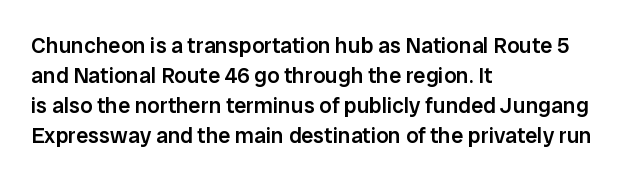
The image shows 22 px text type, upright; set left-aligned, normal line spacing (1.37x), normal letter spacing, not underlined.
